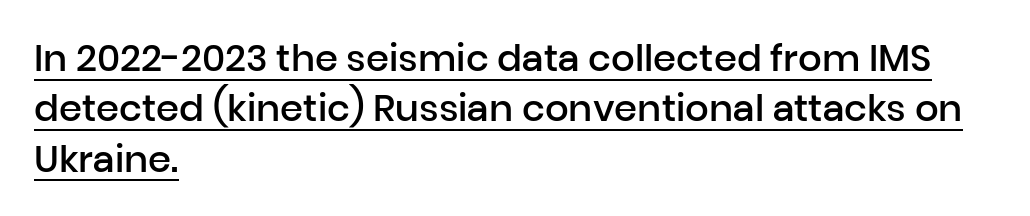
{"serif": "no", "italic": "no", "bold": "semi", "weight": "semibold", "width": "normal", "stroke_contrast": "low", "x_height": "medium", "monospaced": "no", "underline": "yes", "align": "left", "line_spacing": "normal", "line_spacing_ratio": 1.36, "letter_spacing": "normal", "letter_spacing_em": 0.0, "glyph_px": 37}
